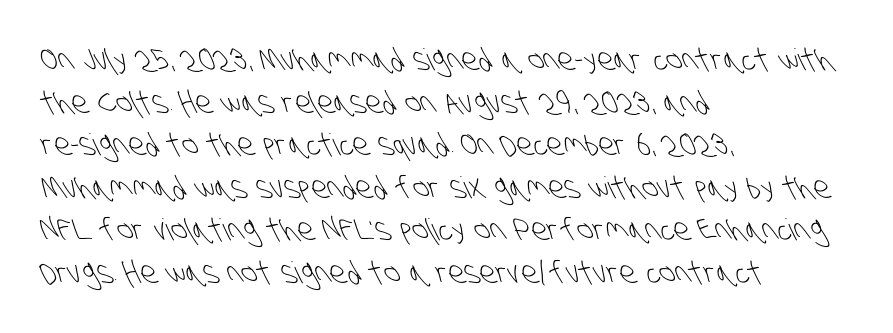
{"serif": "no", "bold": "no", "weight": "light", "width": "condensed", "stroke_contrast": "low", "x_height": "large", "monospaced": "no", "underline": "no", "align": "left", "line_spacing": "normal", "line_spacing_ratio": 1.42, "letter_spacing": "normal", "letter_spacing_em": 0.0, "glyph_px": 30}
